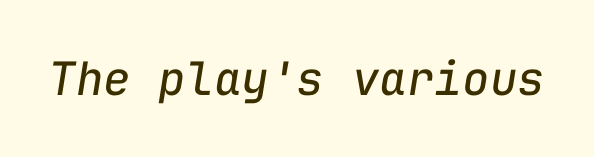
No heavy texture on the line: the type isn't bold. Each word holds together tightly as a unit, with standard inter-letter gaps. Honestly, there is no underline to notice here at all. The face used here is monospaced, like something from a code editor. The font's italic variant was chosen for this text.
